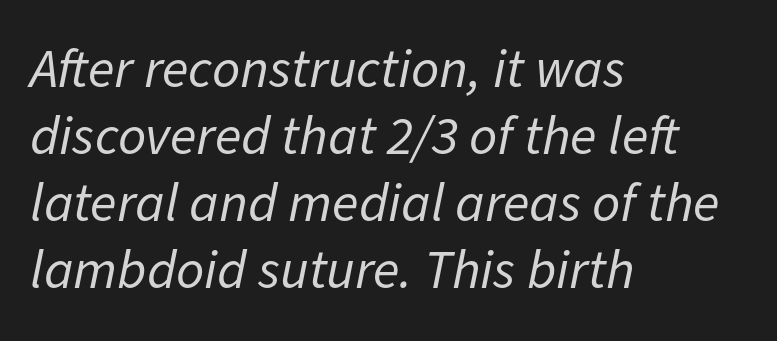
The image shows 55 px regular-weight type, italic (leaning right); set left-aligned, line spacing 1.22x, normal letter spacing, not underlined; low stroke contrast and a medium x-height.
